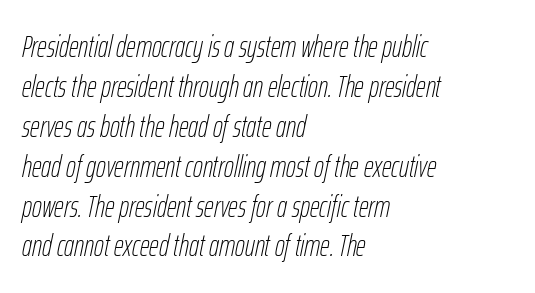
Q: Is the text bold? A: No.
Q: Is the text italic (slanted)? A: Yes, it leans right by about 12 degrees.
Q: Is the text underlined? A: No.
Q: How is the paragraph aligned? A: Left-aligned.
Q: Is the spacing between letters normal or unusually wide? A: Normal.
Q: Is the spacing between lines tight, normal or loose? A: Normal.
Q: Width (condensed, normal, or wide)? A: Condensed.
Q: Stroke contrast? A: Low.
Q: x-height? A: Medium.
Q: Monospaced? A: No.
